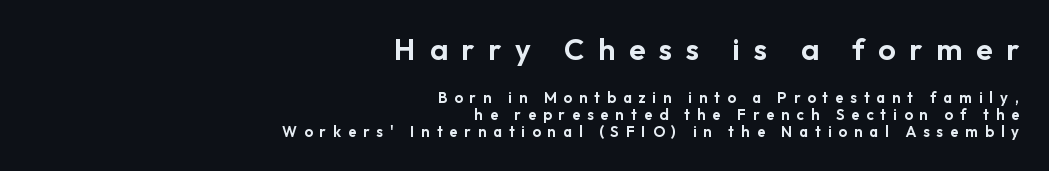
The image shows 30 px sans-serif type, upright; set right-aligned, tight line spacing (1.13x), unusually wide letter spacing (+0.46 em), not underlined; the first (top) block is 2.0x larger; low stroke contrast and a medium x-height.
